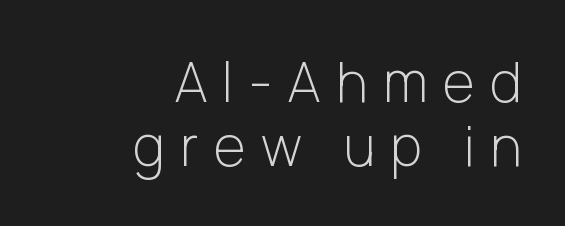
The image shows 55 px light sans-serif type, upright; set right-aligned, line spacing 1.16x, unusually wide letter spacing (+0.28 em), not underlined; low stroke contrast and a medium x-height.
